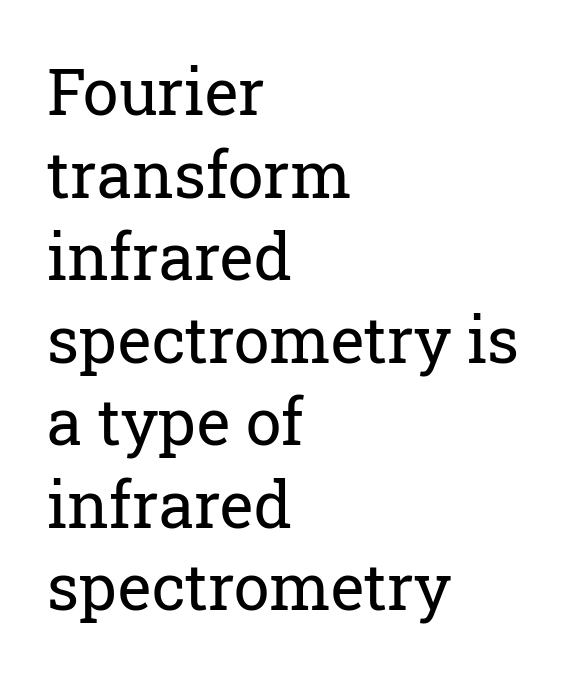
Letterform terminals end in serifs throughout the passage. If you measured baseline to baseline, you'd find a middling distance. Clear beneath every line of the passage. The font is comparable to plain body text, perhaps lighter. Is this a fixed-width face? No — the glyphs have proportional, varying widths.
